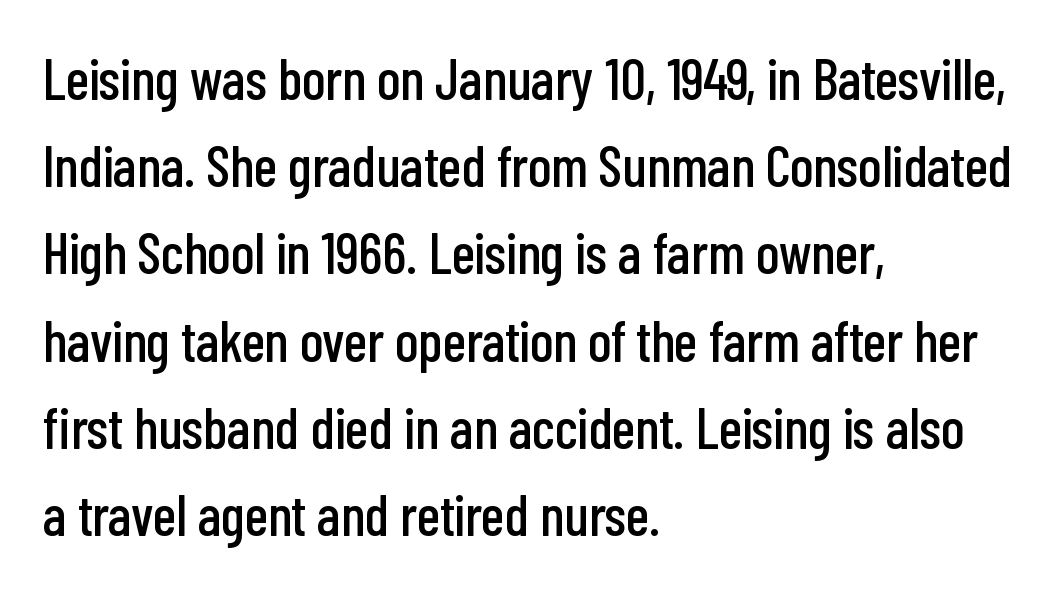
{"serif": "no", "italic": "no", "width": "condensed", "stroke_contrast": "low", "x_height": "medium", "monospaced": "no", "underline": "no", "align": "left", "line_spacing": "normal", "line_spacing_ratio": 1.53, "letter_spacing": "normal", "letter_spacing_em": 0.0, "glyph_px": 57}
